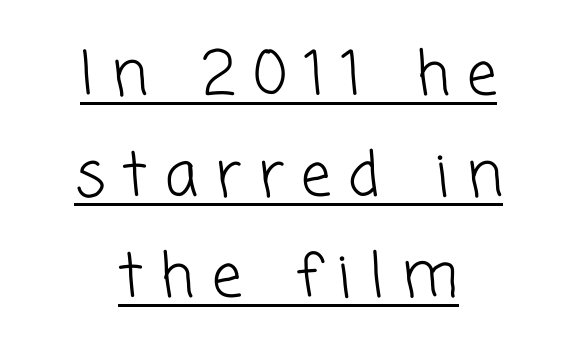
Q: Is the text bold? A: No.
Q: Is the typeface a serif or a sans-serif typeface? A: Sans-serif.
Q: Is the text underlined? A: Yes.
Q: How is the paragraph aligned? A: Centered.
Q: Is the spacing between letters normal or unusually wide? A: Unusually wide.
Q: Is the spacing between lines tight, normal or loose? A: Normal.
Q: Width (condensed, normal, or wide)? A: Normal.
Q: Stroke contrast? A: Low.
Q: x-height? A: Medium.
Q: Monospaced? A: No.
